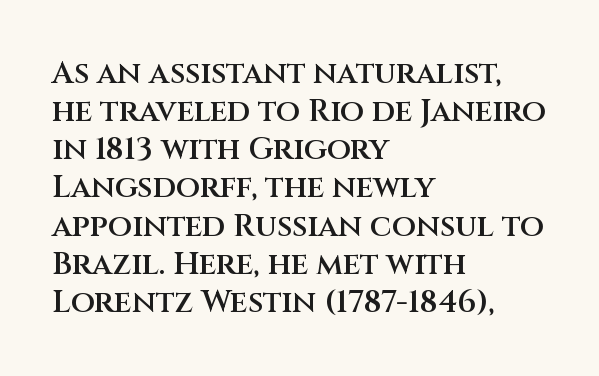
{"serif": "no", "italic": "no", "bold": "semi", "weight": "semibold", "width": "normal", "stroke_contrast": "medium", "x_height": "large", "monospaced": "no", "underline": "no", "align": "left", "line_spacing_ratio": 1.23, "letter_spacing": "normal", "letter_spacing_em": 0.0, "glyph_px": 31}
